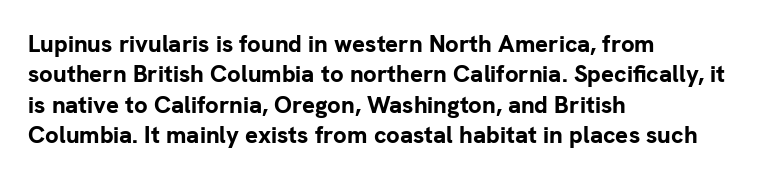
The glyphs are unaccompanied by any horizontal stroke below them. The leading is moderate, giving the passage an even texture. Left-aligned paragraph, ragged on the right. A full-strength bold gives these letters their thick strokes. This sample uses an upright cut, with every glyph sitting square on the baseline.
